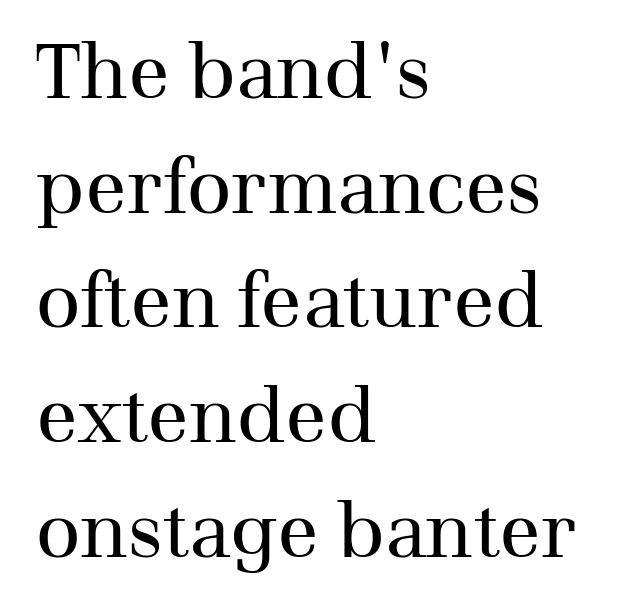
The image shows 77 px regular-weight serif type, upright; set left-aligned, normal line spacing (1.49x), normal letter spacing, not underlined; medium stroke contrast and a medium x-height.
